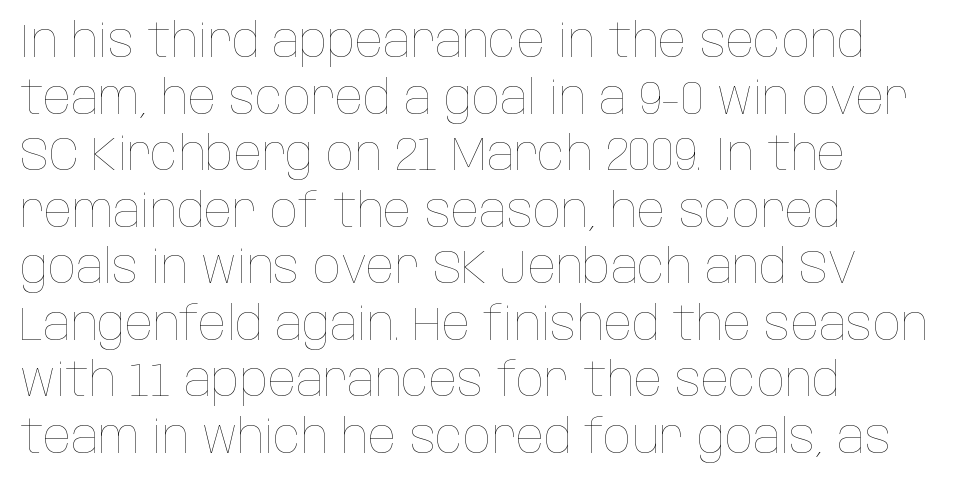
{"italic": "no", "bold": "no", "weight": "thin", "width": "condensed", "stroke_contrast": "low", "x_height": "large", "monospaced": "no", "underline": "no", "align": "left", "line_spacing_ratio": 1.23, "letter_spacing": "normal", "letter_spacing_em": 0.0, "glyph_px": 46}
